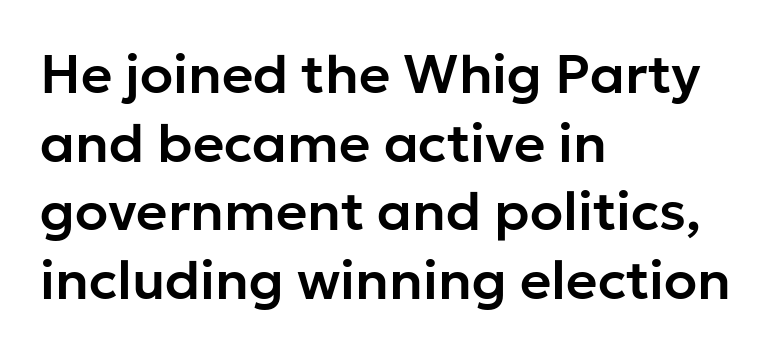
{"serif": "no", "italic": "no", "width": "normal", "stroke_contrast": "low", "x_height": "medium", "monospaced": "no", "underline": "no", "align": "left", "line_spacing": "normal", "line_spacing_ratio": 1.27, "letter_spacing": "normal", "letter_spacing_em": 0.0, "glyph_px": 54}
